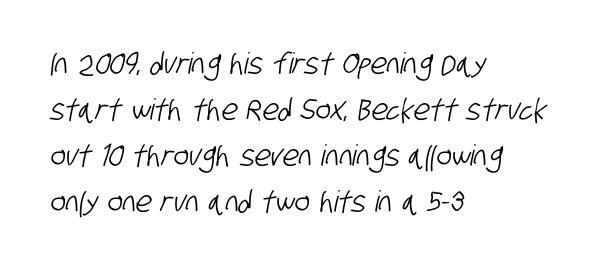
The image shows 29 px condensed sans-serif type; set left-aligned, normal line spacing (1.59x), normal letter spacing, not underlined; low stroke contrast and a large x-height.
